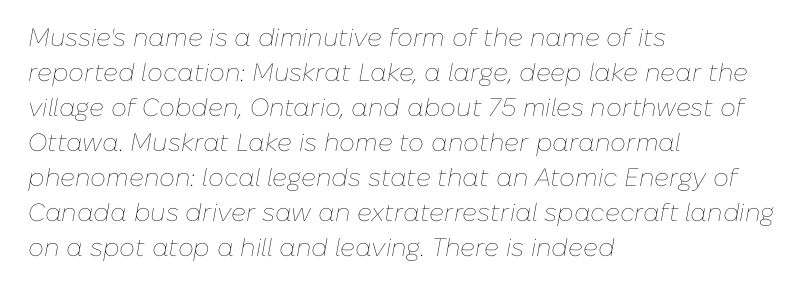
Q: Is the text bold? A: No.
Q: Is the text italic (slanted)? A: Yes, it leans right by about 10 degrees.
Q: Is the text underlined? A: No.
Q: How is the paragraph aligned? A: Left-aligned.
Q: Is the spacing between letters normal or unusually wide? A: Normal.
Q: Is the spacing between lines tight, normal or loose? A: Normal.
